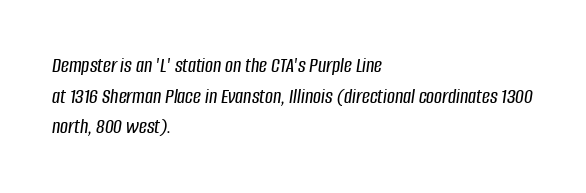
The image shows 22 px text type, italic (leaning right); set left-aligned, normal line spacing (1.39x), normal letter spacing, not underlined.
